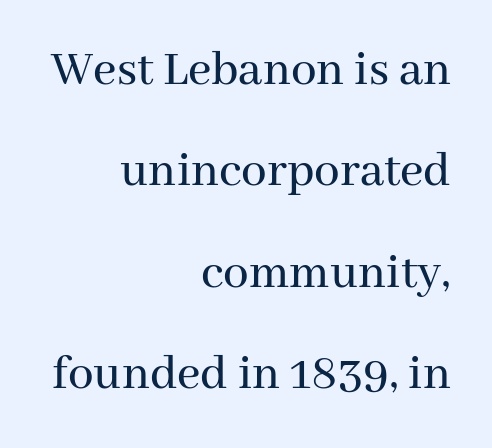
Visually the block forms a straight wall on the right and a jagged coastline on the left. Tracking value appears to be zero — textbook default spacing. Nobody drew a line under any word here. Leading is clearly above the norm, producing a sparse column. You could not count columns in this text — the font is proportionally spaced.
